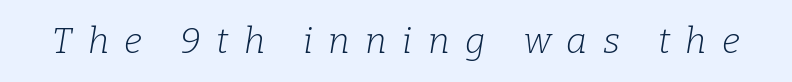
Q: Is the text bold? A: No.
Q: Is the text italic (slanted)? A: Yes, it leans right by about 9 degrees.
Q: Is the typeface a serif or a sans-serif typeface? A: Serif.
Q: Is the text underlined? A: No.
Q: Is the spacing between letters normal or unusually wide? A: Unusually wide.
Q: Width (condensed, normal, or wide)? A: Normal.
Q: Stroke contrast? A: Low.
Q: x-height? A: Medium.
Q: Monospaced? A: No.
